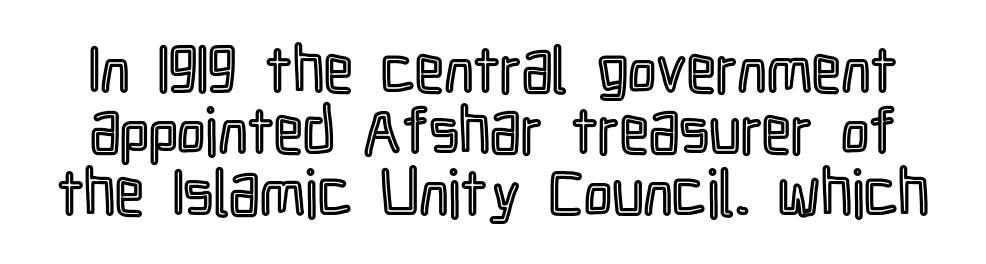
The line-height multiplier appears low, near solid setting. Here the designer chose a conventional face with non-uniform glyph widths. No word sits above an underline. The type sits square on the baseline with zero lean. Here the glyphs are tracked normally, forming tight word shapes.
